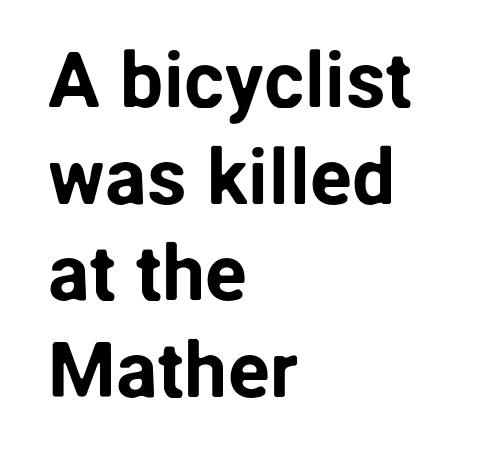
Q: Is the text italic (slanted)? A: No, it is upright.
Q: Is the typeface a serif or a sans-serif typeface? A: Sans-serif.
Q: Is the text underlined? A: No.
Q: How is the paragraph aligned? A: Left-aligned.
Q: Is the spacing between letters normal or unusually wide? A: Normal.
Q: Width (condensed, normal, or wide)? A: Normal.
Q: Stroke contrast? A: Low.
Q: x-height? A: Medium.
Q: Monospaced? A: No.
